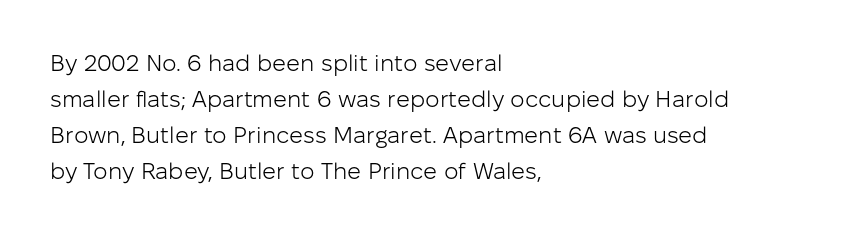
Nothing unusual about the tracking: characters are spaced as the font intends. The typesetter chose a ragged-right arrangement here. Vertical strokes here are truly vertical. In terms of leading, this rendering sits right in the middle.
